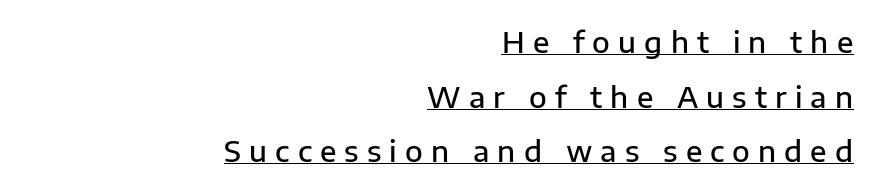
The image shows 29 px semibold sans-serif type, upright; set right-aligned, line spacing 1.88x, unusually wide letter spacing (+0.28 em), underlined; low stroke contrast and a medium x-height.
